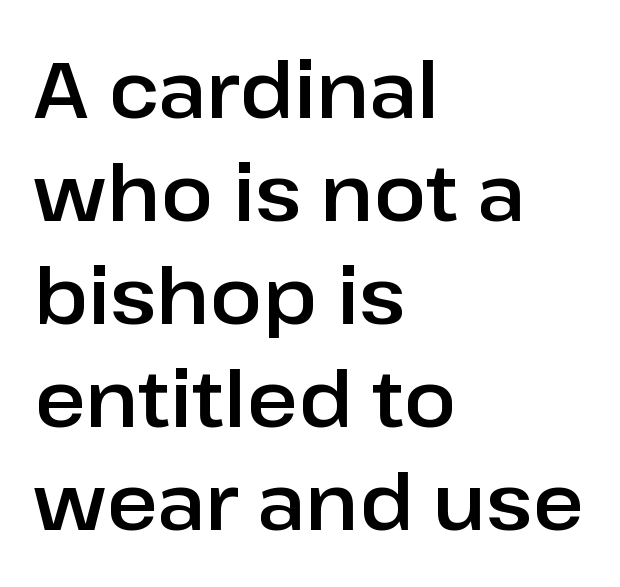
Q: Is the text italic (slanted)? A: No, it is upright.
Q: Is the typeface a serif or a sans-serif typeface? A: Sans-serif.
Q: Is the text underlined? A: No.
Q: How is the paragraph aligned? A: Left-aligned.
Q: Is the spacing between letters normal or unusually wide? A: Normal.
Q: Is the spacing between lines tight, normal or loose? A: Normal.
Q: Width (condensed, normal, or wide)? A: Normal.
Q: Stroke contrast? A: Low.
Q: x-height? A: Medium.
Q: Monospaced? A: No.
